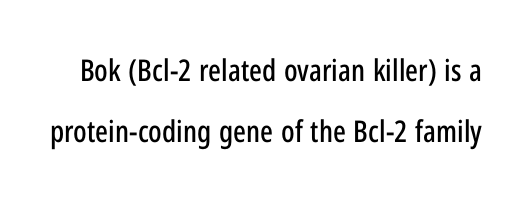
Varying glyph widths throughout — classic text-font behaviour. The type sits square on the baseline with zero lean. Inter-character spacing is left at the font's built-in metrics. In terms of leading, this rendering errs on the spacious side. Check under the words: just untouched page.
